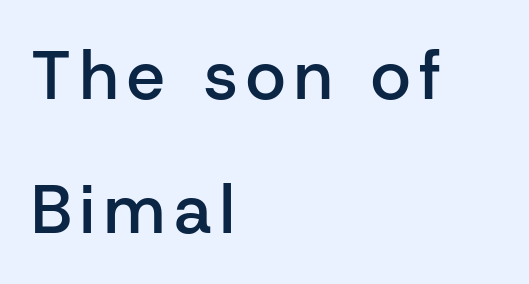
Q: Is the text bold? A: Semi-bold.
Q: Is the text italic (slanted)? A: No, it is upright.
Q: Is the typeface a serif or a sans-serif typeface? A: Sans-serif.
Q: Is the text underlined? A: No.
Q: How is the paragraph aligned? A: Left-aligned.
Q: Is the spacing between lines tight, normal or loose? A: Loose.
Q: Width (condensed, normal, or wide)? A: Normal.
Q: Stroke contrast? A: Low.
Q: x-height? A: Medium.
Q: Monospaced? A: No.
